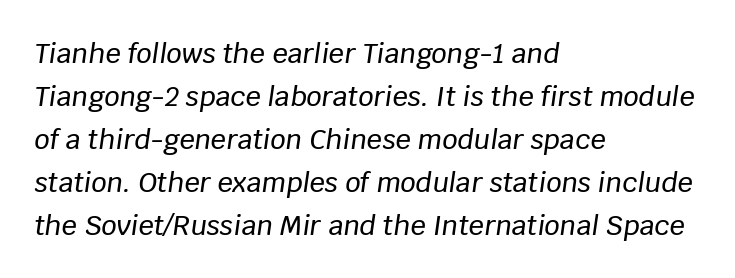
{"italic": "yes", "lean": "right", "slant_degrees": 8, "underline": "no", "align": "left", "line_spacing": "normal", "line_spacing_ratio": 1.59, "letter_spacing": "normal", "letter_spacing_em": 0.0, "glyph_px": 27}
